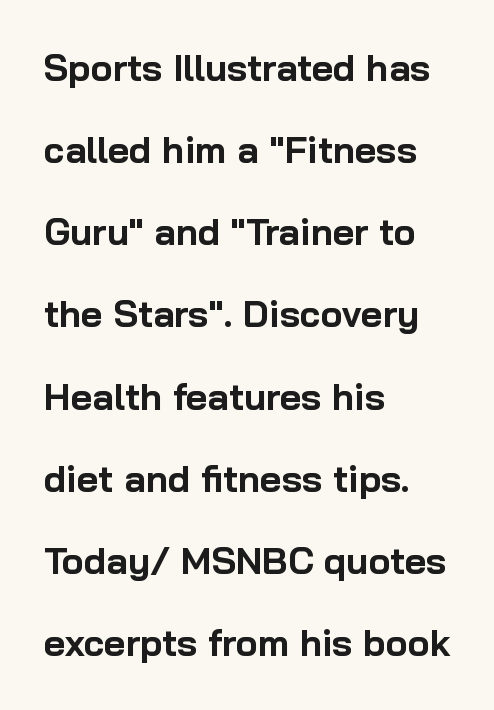
Q: Is the text bold? A: Yes.
Q: Is the text italic (slanted)? A: No, it is upright.
Q: Is the typeface a serif or a sans-serif typeface? A: Sans-serif.
Q: Is the text underlined? A: No.
Q: How is the paragraph aligned? A: Left-aligned.
Q: Is the spacing between letters normal or unusually wide? A: Normal.
Q: Is the spacing between lines tight, normal or loose? A: Loose.
Q: Width (condensed, normal, or wide)? A: Normal.
Q: Stroke contrast? A: Low.
Q: x-height? A: Medium.
Q: Monospaced? A: No.
